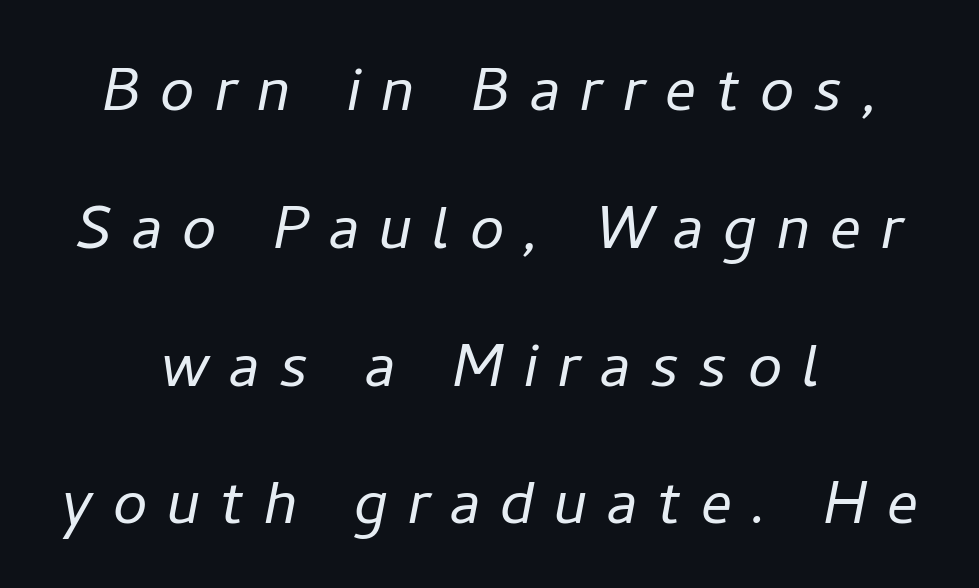
The image shows 77 px light type, italic (leaning right); set centered, line spacing 1.79x, unusually wide letter spacing (+0.26 em), not underlined; low stroke contrast and a medium x-height.
